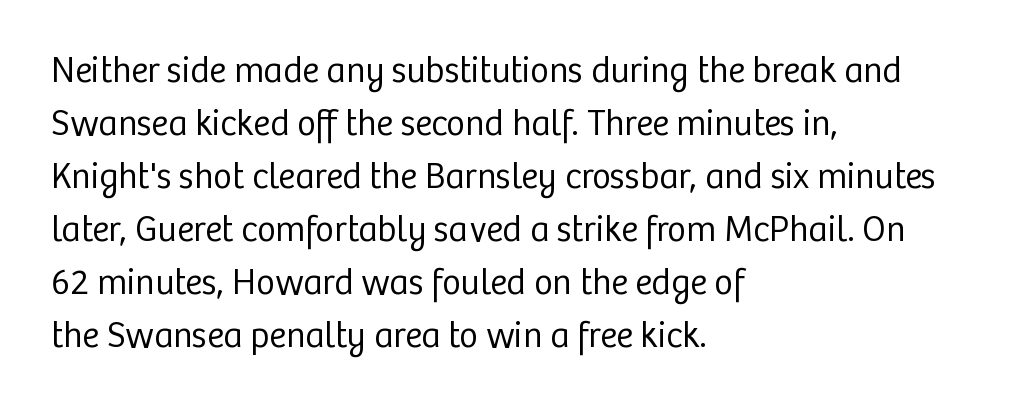
{"serif": "no", "italic": "no", "bold": "no", "weight": "regular", "width": "normal", "stroke_contrast": "low", "x_height": "medium", "monospaced": "no", "underline": "no", "align": "left", "line_spacing": "normal", "line_spacing_ratio": 1.47, "letter_spacing": "normal", "letter_spacing_em": 0.0, "glyph_px": 36}
